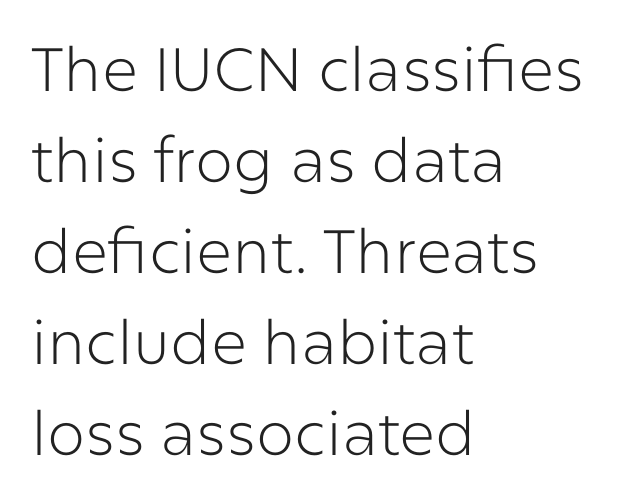
{"serif": "no", "italic": "no", "bold": "no", "weight": "light", "width": "normal", "stroke_contrast": "low", "x_height": "medium", "monospaced": "no", "underline": "no", "align": "left", "line_spacing": "normal", "line_spacing_ratio": 1.49, "letter_spacing": "normal", "letter_spacing_em": 0.0, "glyph_px": 61}
